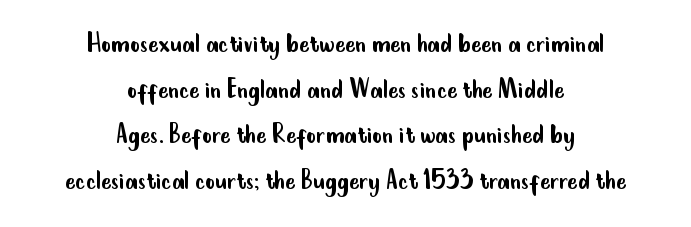
The image shows 30 px regular-weight, condensed sans-serif type, upright; set centered, normal line spacing (1.52x), normal letter spacing, not underlined; low stroke contrast and a small x-height.
